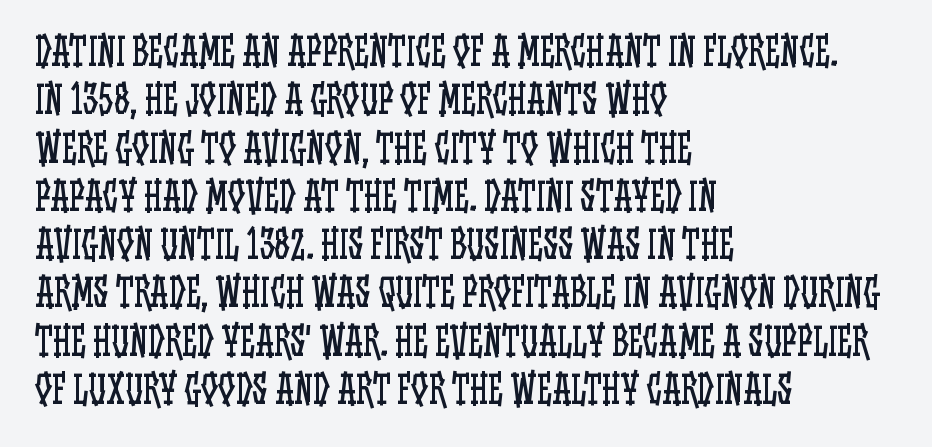
Q: Is the text bold? A: No.
Q: Is the text italic (slanted)? A: No, it is upright.
Q: Is the text underlined? A: No.
Q: How is the paragraph aligned? A: Left-aligned.
Q: Is the spacing between letters normal or unusually wide? A: Normal.
Q: Is the spacing between lines tight, normal or loose? A: Normal.
Q: Width (condensed, normal, or wide)? A: Condensed.
Q: Stroke contrast? A: Low.
Q: x-height? A: Large.
Q: Monospaced? A: No.
